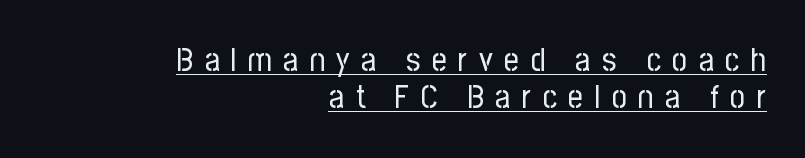
{"serif": "no", "italic": "no", "bold": "no", "weight": "regular", "width": "condensed", "stroke_contrast": "low", "x_height": "medium", "monospaced": "no", "underline": "yes", "align": "right", "line_spacing": "tight", "line_spacing_ratio": 1.11, "letter_spacing": "wide", "letter_spacing_em": 0.34, "glyph_px": 33}
